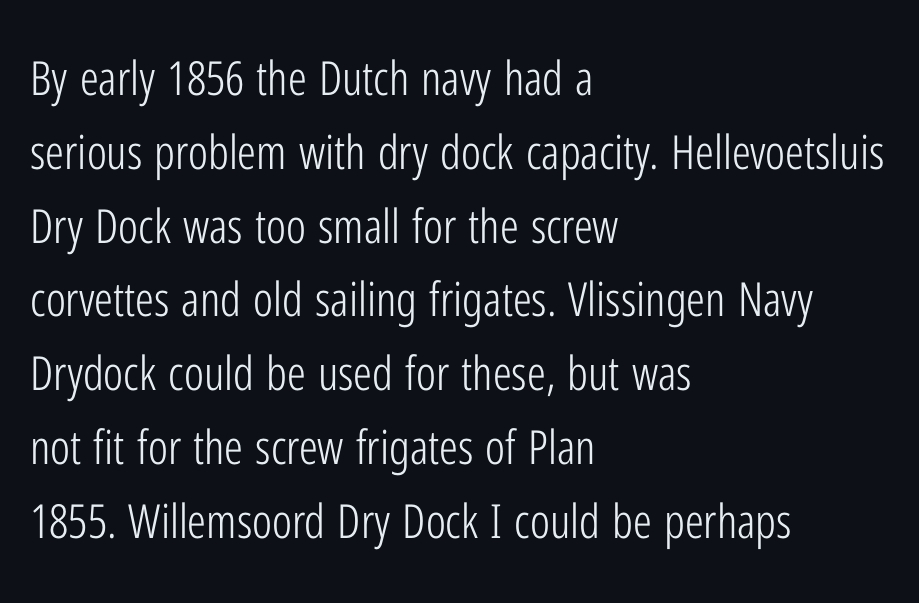
{"serif": "no", "italic": "no", "bold": "no", "weight": "light", "width": "condensed", "stroke_contrast": "low", "x_height": "medium", "monospaced": "no", "underline": "no", "align": "left", "line_spacing": "normal", "line_spacing_ratio": 1.57, "letter_spacing": "normal", "letter_spacing_em": 0.0, "glyph_px": 47}
